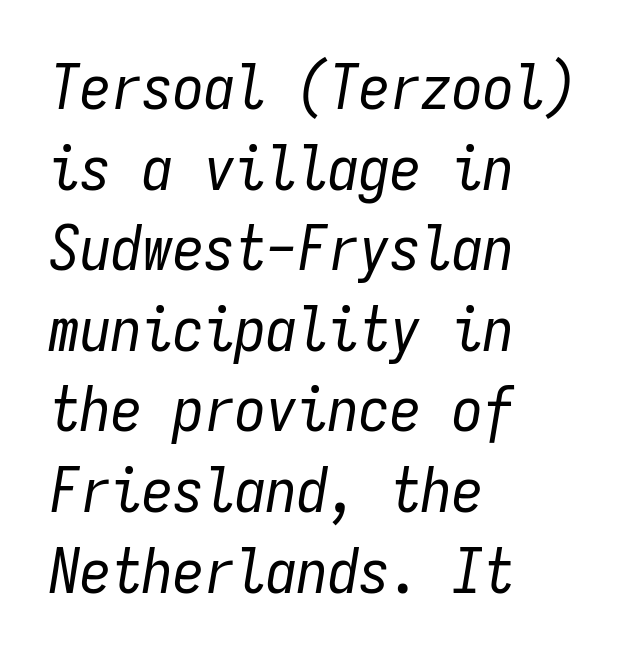
{"italic": "yes", "lean": "right", "slant_degrees": 9, "bold": "no", "weight": "regular", "width": "condensed", "stroke_contrast": "low", "x_height": "medium", "monospaced": "yes", "underline": "no", "align": "left", "line_spacing": "normal", "line_spacing_ratio": 1.3, "letter_spacing": "normal", "letter_spacing_em": 0.0, "glyph_px": 62}
